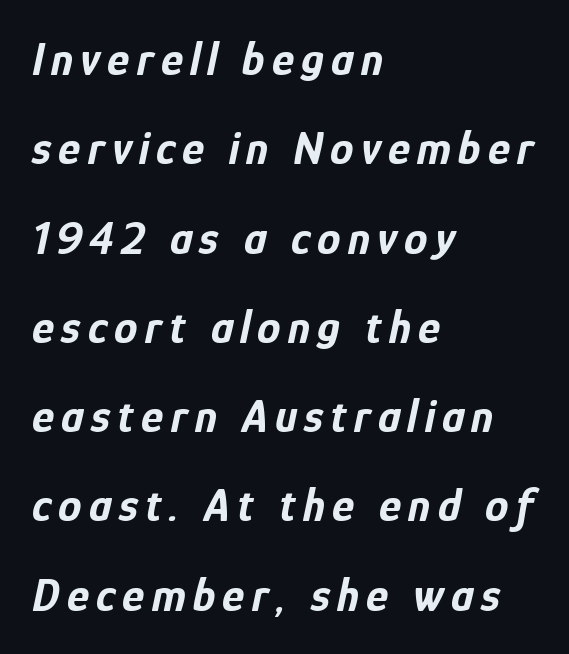
{"italic": "yes", "lean": "right", "slant_degrees": 12, "bold": "yes", "weight": "bold", "width": "condensed", "stroke_contrast": "low", "x_height": "medium", "monospaced": "no", "underline": "no", "align": "left", "line_spacing": "loose", "line_spacing_ratio": 1.9, "glyph_px": 47}
